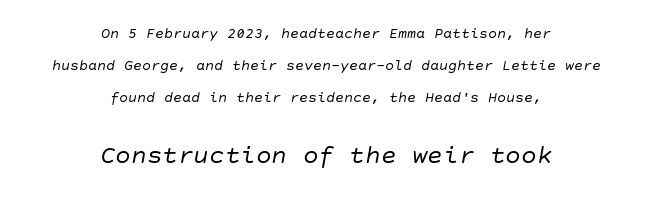
Q: Is the text bold? A: No.
Q: Is the text italic (slanted)? A: Yes, it leans right by about 10 degrees.
Q: Is the text underlined? A: No.
Q: How is the paragraph aligned? A: Centered.
Q: Is the spacing between letters normal or unusually wide? A: Normal.
Q: Is the spacing between lines tight, normal or loose? A: Loose.
Q: Which block of text is set in a larger size, the first (top) or the second (bottom)? A: The second (bottom) one.
